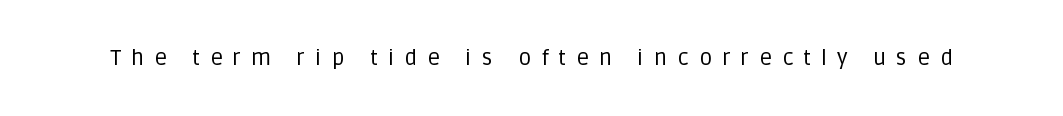
{"italic": "no", "bold": "no", "underline": "no", "letter_spacing": "wide", "letter_spacing_em": 0.46, "glyph_px": 22}
